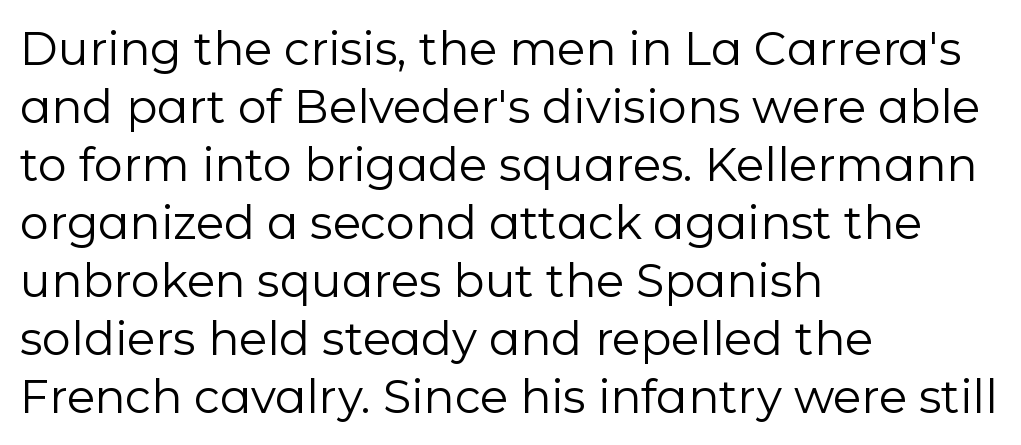
{"serif": "no", "italic": "no", "bold": "no", "weight": "regular", "width": "normal", "stroke_contrast": "low", "x_height": "medium", "monospaced": "no", "underline": "no", "align": "left", "line_spacing": "normal", "line_spacing_ratio": 1.26, "letter_spacing": "normal", "letter_spacing_em": 0.0, "glyph_px": 46}
